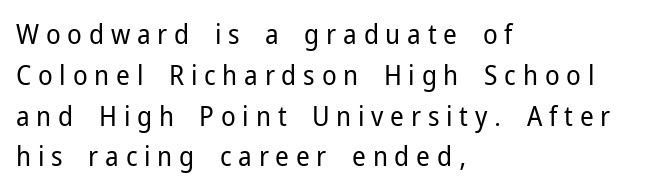
The image shows 27 px text type, upright; set left-aligned, normal line spacing (1.51x), unusually wide letter spacing (+0.25 em), not underlined.
